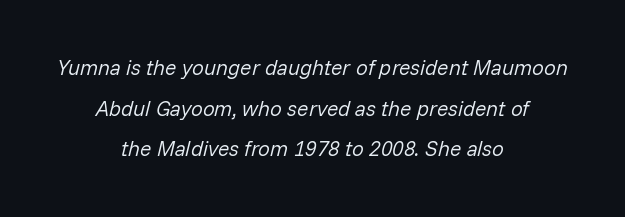
Q: Is the text bold? A: No.
Q: Is the text italic (slanted)? A: Yes, it leans right by about 14 degrees.
Q: Is the text underlined? A: No.
Q: How is the paragraph aligned? A: Centered.
Q: Is the spacing between letters normal or unusually wide? A: Normal.
Q: Is the spacing between lines tight, normal or loose? A: Loose.
